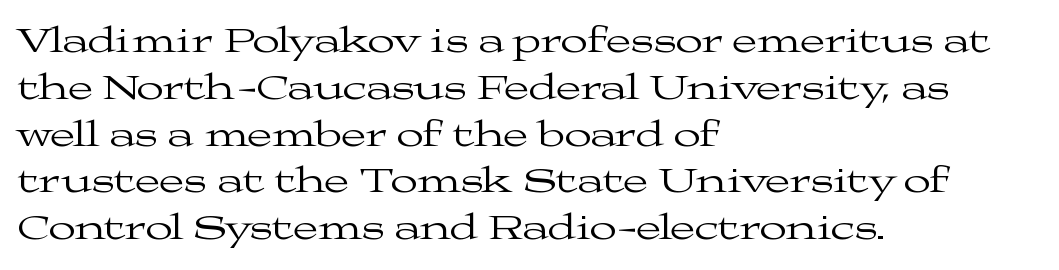
Glance below the letters and you will spot only blank space. This is serif lettering, the kind often seen in printed books. Weight class: somewhere from thin through regular. The letters stand straight up with perfectly vertical stems. Think of a printed novel: that variable character pitch is what you see here.
